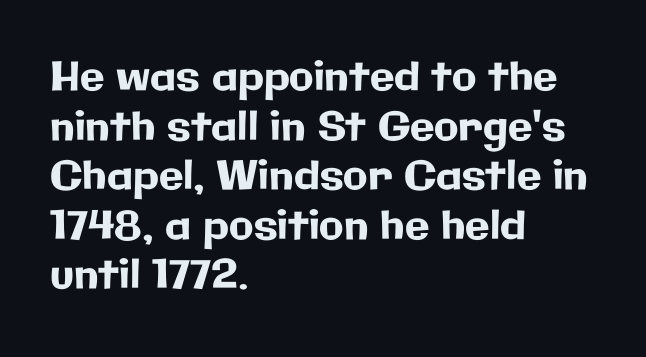
The image shows 40 px sans-serif type, upright; set left-aligned, line spacing 1.24x, normal letter spacing, not underlined; low stroke contrast and a medium x-height.
